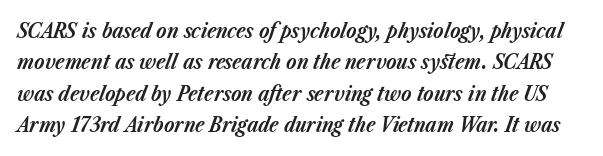
The typesetting leans heavy: a genuine bold. There is no visible air inserted between adjacent glyphs. Regarding leading, the lines here are spaced in the standard way. Slanted lettering throughout. The area under the type is left untouched.
